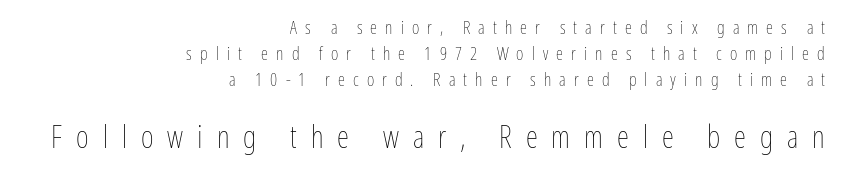
Display-style spreading of the glyphs; the letterfit is very open. Summary of weight: not heavy and not bold. Spacing verdict: proportional, widths tailored to each character. The letters stand straight up with perfectly vertical stems. Which of the two is more prominent by size? The second, at the bottom. Notice how descenders clear the ascenders below comfortably — that's standard leading.
